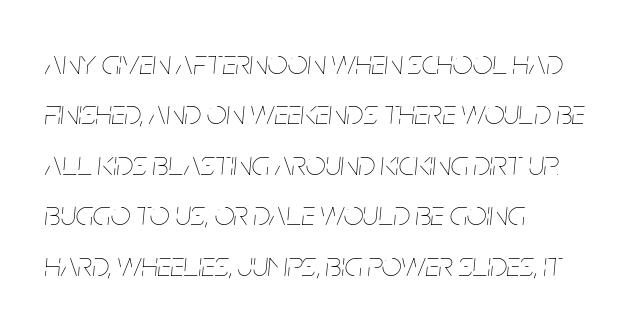
Ink coverage per letter is moderate at most. Regarding leading, the lines here are spaced in the standard way. Short and long lines alike share a common starting point at left. The baseline area is clear. These lines were composed using italics.
